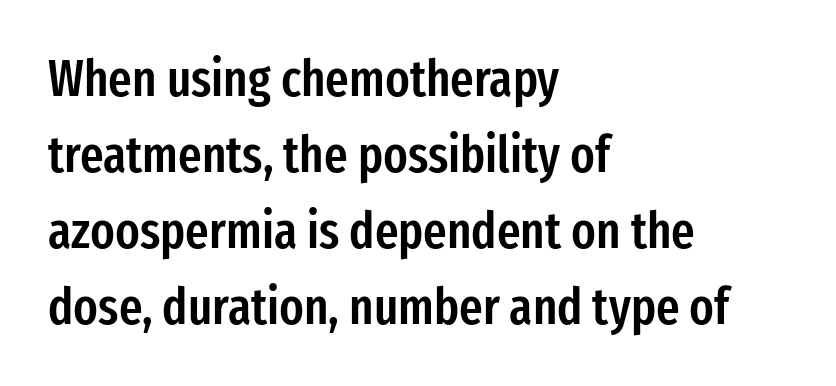
The passage is arranged the way most books set body copy — flush left. No word sits above an underline. Emphasis by weight is partial: semibold. The letterforms sit shoulder to shoulder at normal distance. You could not count columns in this text — the font is proportionally spaced. Vertical spacing — default.
